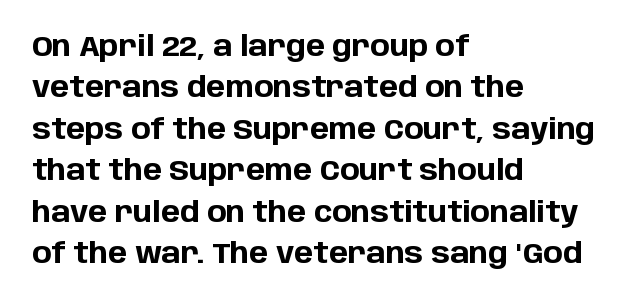
The image shows 29 px bold sans-serif type, upright; set left-aligned, normal line spacing (1.43x), normal letter spacing, not underlined; low stroke contrast and a large x-height.
